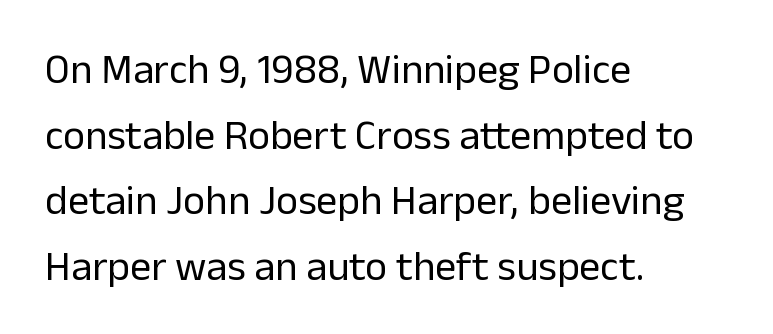
The image shows 42 px regular-weight sans-serif type, upright; set left-aligned, normal line spacing (1.56x), normal letter spacing, not underlined; low stroke contrast and a medium x-height.
